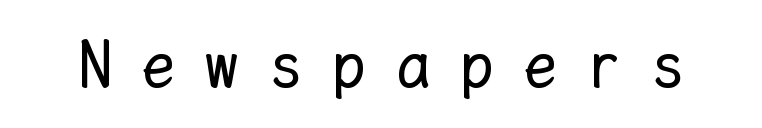
The image shows 67 px regular-weight type, upright, monospaced; set unusually wide letter spacing (+0.45 em), not underlined; low stroke contrast and a medium x-height.
